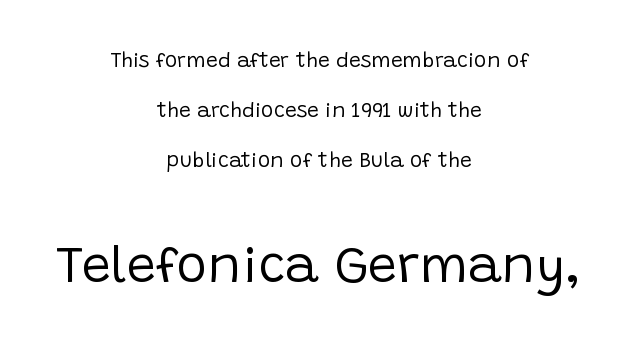
Q: Is the text bold? A: No.
Q: Is the text italic (slanted)? A: No, it is upright.
Q: Is the typeface a serif or a sans-serif typeface? A: Sans-serif.
Q: Is the text underlined? A: No.
Q: How is the paragraph aligned? A: Centered.
Q: Is the spacing between letters normal or unusually wide? A: Normal.
Q: Is the spacing between lines tight, normal or loose? A: Loose.
Q: Which block of text is set in a larger size, the first (top) or the second (bottom)? A: The second (bottom) one.
Q: Width (condensed, normal, or wide)? A: Normal.
Q: Stroke contrast? A: Low.
Q: x-height? A: Large.
Q: Monospaced? A: No.
